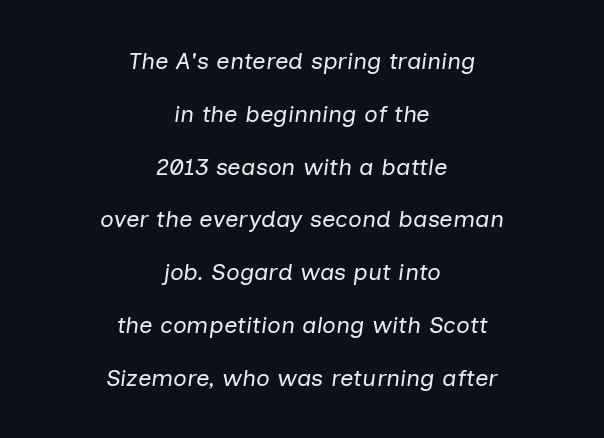
Caption: standard tracking, unaltered. Caption: face not bold, strokes unweighted. This sample trades compactness for vertical openness between lines. Decoration check: the copy has no underline. The lettering tilts uniformly, giving the passage an italic look.
